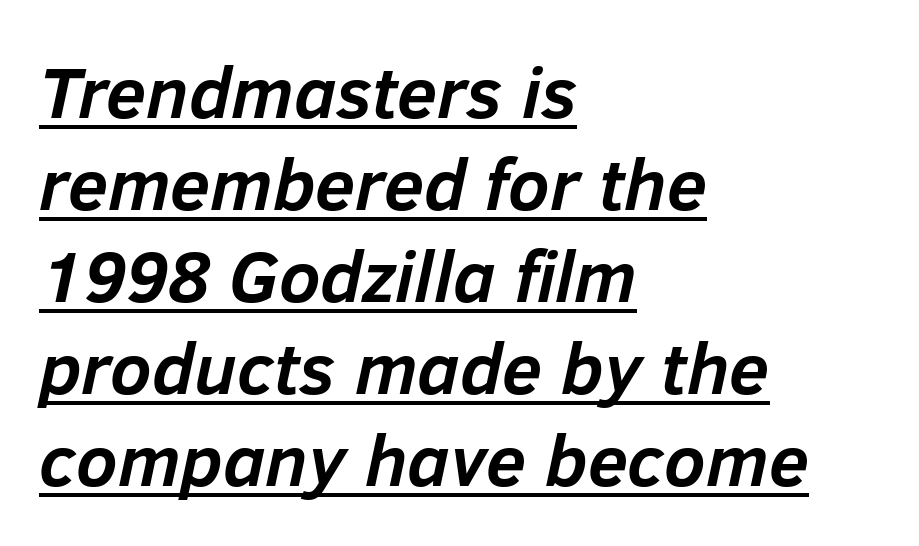
Q: Is the text bold? A: Yes.
Q: Is the text italic (slanted)? A: Yes, it leans right by about 12 degrees.
Q: Is the text underlined? A: Yes.
Q: How is the paragraph aligned? A: Left-aligned.
Q: Is the spacing between letters normal or unusually wide? A: Normal.
Q: Is the spacing between lines tight, normal or loose? A: Normal.
Q: Width (condensed, normal, or wide)? A: Normal.
Q: Stroke contrast? A: Low.
Q: x-height? A: Medium.
Q: Monospaced? A: No.
